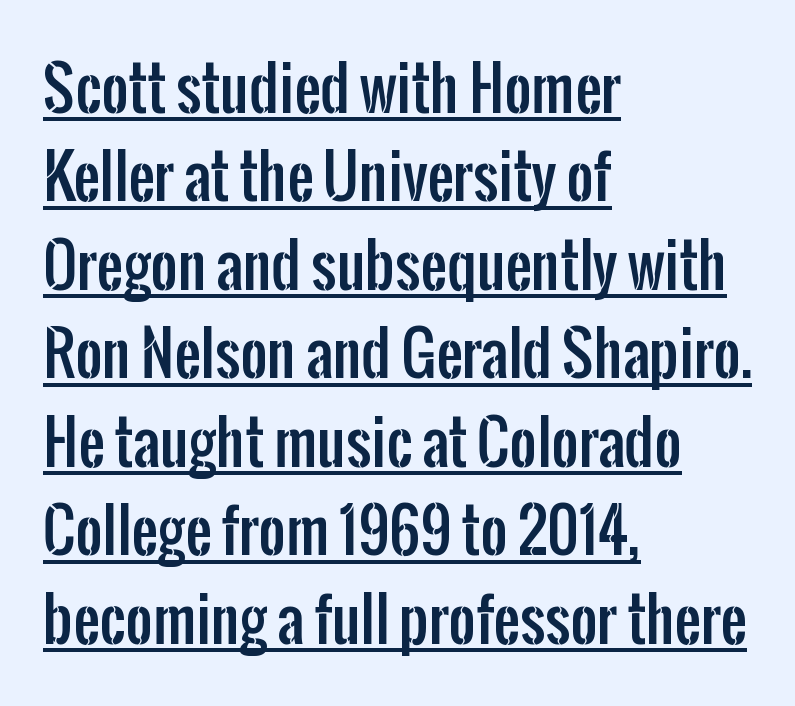
The face used here appears with an underline applied. The type sits square on the baseline with zero lean. The typeface chosen for these lines omits serifs. Between one letter and the next there's only the usual sliver of space.
